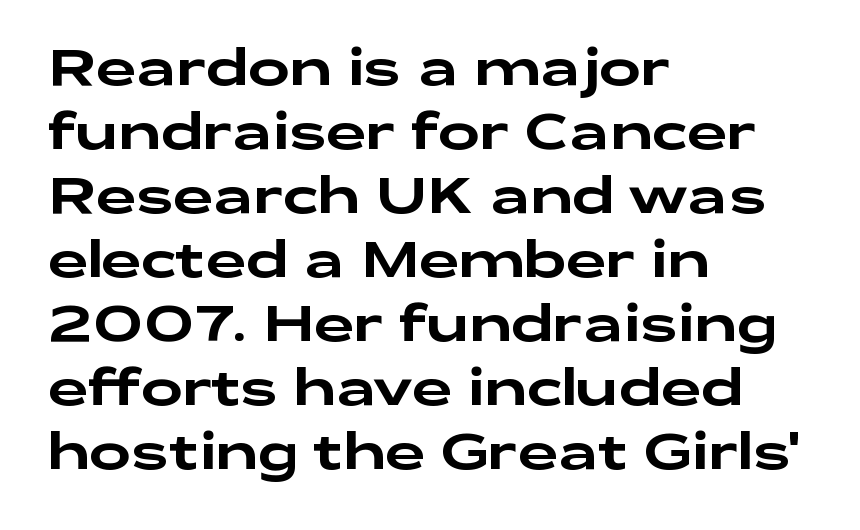
The image shows 50 px wide sans-serif type, upright; set left-aligned, normal line spacing (1.28x), normal letter spacing, not underlined; low stroke contrast and a medium x-height.
